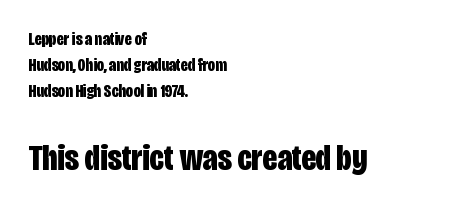
Q: Is the text bold? A: Yes.
Q: Is the text italic (slanted)? A: No, it is upright.
Q: Is the typeface a serif or a sans-serif typeface? A: Sans-serif.
Q: Is the text underlined? A: No.
Q: How is the paragraph aligned? A: Left-aligned.
Q: Is the spacing between letters normal or unusually wide? A: Normal.
Q: Is the spacing between lines tight, normal or loose? A: Normal.
Q: Which block of text is set in a larger size, the first (top) or the second (bottom)? A: The second (bottom) one.
Q: Width (condensed, normal, or wide)? A: Condensed.
Q: Stroke contrast? A: Low.
Q: x-height? A: Large.
Q: Monospaced? A: No.
